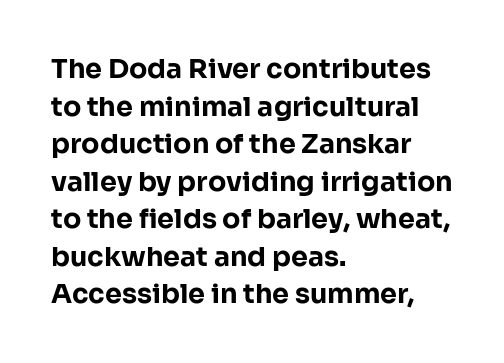
Q: Is the text bold? A: Yes.
Q: Is the text italic (slanted)? A: No, it is upright.
Q: Is the text underlined? A: No.
Q: How is the paragraph aligned? A: Left-aligned.
Q: Is the spacing between letters normal or unusually wide? A: Normal.
Q: Is the spacing between lines tight, normal or loose? A: Normal.
